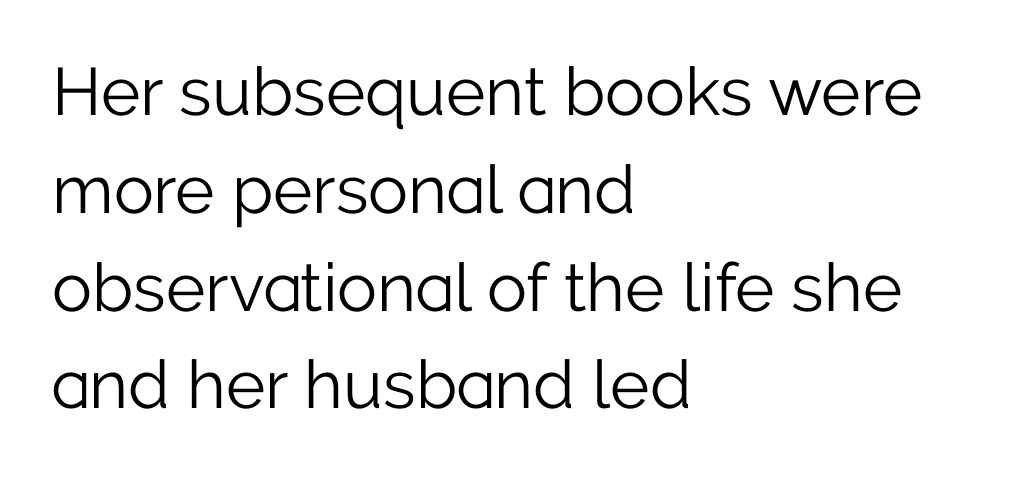
{"serif": "no", "italic": "no", "bold": "no", "weight": "light", "width": "normal", "stroke_contrast": "low", "x_height": "medium", "monospaced": "no", "underline": "no", "align": "left", "line_spacing": "normal", "line_spacing_ratio": 1.46, "letter_spacing": "normal", "letter_spacing_em": 0.0, "glyph_px": 67}
